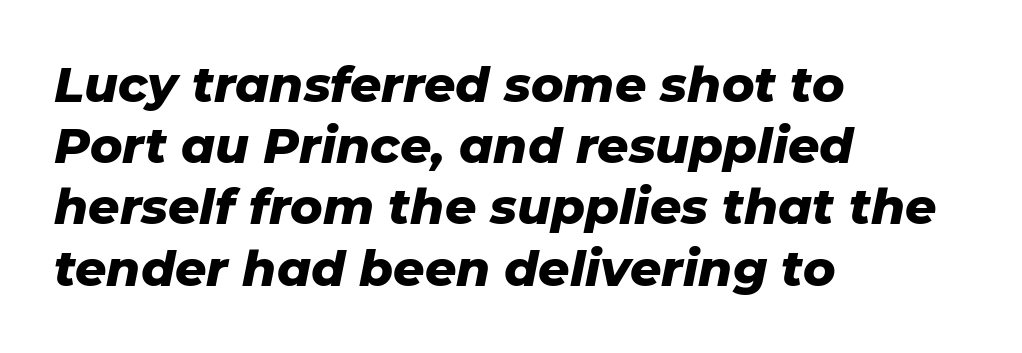
Inter-character spacing is left at the font's built-in metrics. All the whitespace from short lines collects on the right. The rows are spaced the way most documents space them. Style check: oblique. Is this a fixed-width face? No — the glyphs have proportional, varying widths. The area under the type is left untouched.
